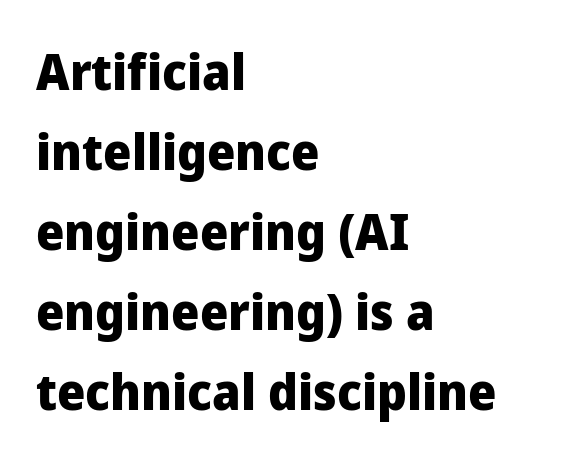
{"serif": "no", "italic": "no", "bold": "yes", "weight": "heavy", "width": "normal", "stroke_contrast": "low", "x_height": "medium", "monospaced": "no", "underline": "no", "align": "left", "line_spacing": "normal", "line_spacing_ratio": 1.6, "letter_spacing": "normal", "letter_spacing_em": 0.0, "glyph_px": 50}
